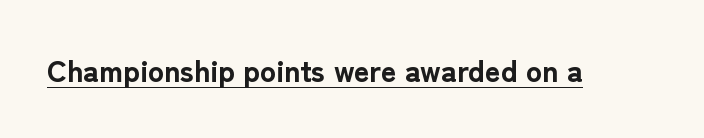
These words are printed bold, with thick strokes throughout. Varying glyph widths throughout — classic text-font behaviour. Words appear dense and cohesive because spacing is normal. The designer went with a sans here, leaving each stem footless.
